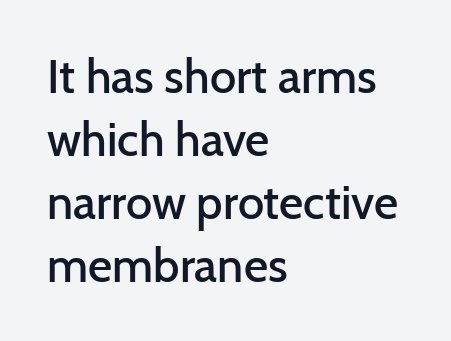
The image shows 47 px semibold sans-serif type, upright; set left-aligned, normal line spacing (1.34x), normal letter spacing, not underlined; low stroke contrast and a medium x-height.
